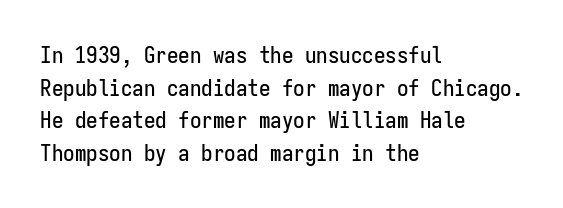
Q: Is the text italic (slanted)? A: No, it is upright.
Q: Is the text underlined? A: No.
Q: How is the paragraph aligned? A: Left-aligned.
Q: Is the spacing between letters normal or unusually wide? A: Normal.
Q: Is the spacing between lines tight, normal or loose? A: Normal.
